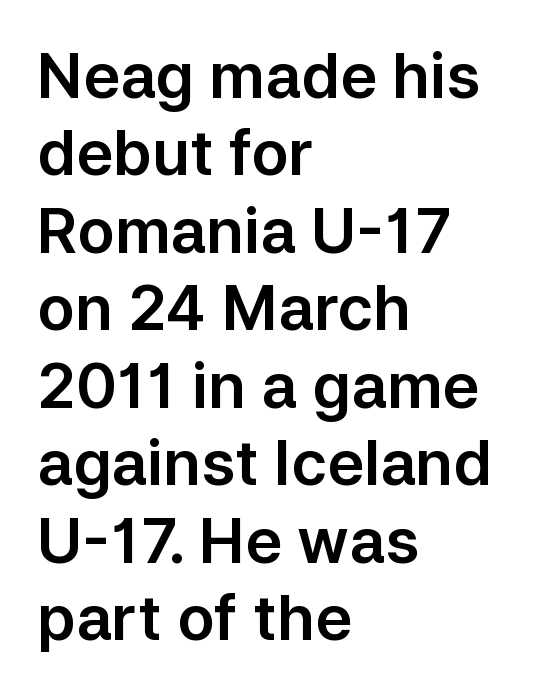
{"serif": "no", "italic": "no", "width": "normal", "stroke_contrast": "low", "x_height": "medium", "monospaced": "no", "underline": "no", "align": "left", "line_spacing": "normal", "line_spacing_ratio": 1.25, "letter_spacing": "normal", "letter_spacing_em": 0.0, "glyph_px": 62}
